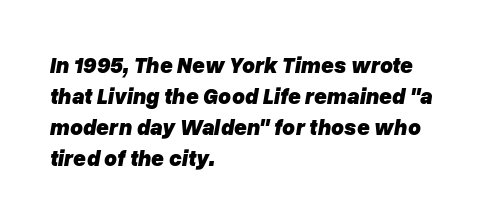
Q: Is the text bold? A: Yes.
Q: Is the text italic (slanted)? A: Yes, it leans right by about 10 degrees.
Q: Is the text underlined? A: No.
Q: How is the paragraph aligned? A: Left-aligned.
Q: Is the spacing between letters normal or unusually wide? A: Normal.
Q: Is the spacing between lines tight, normal or loose? A: Normal.
